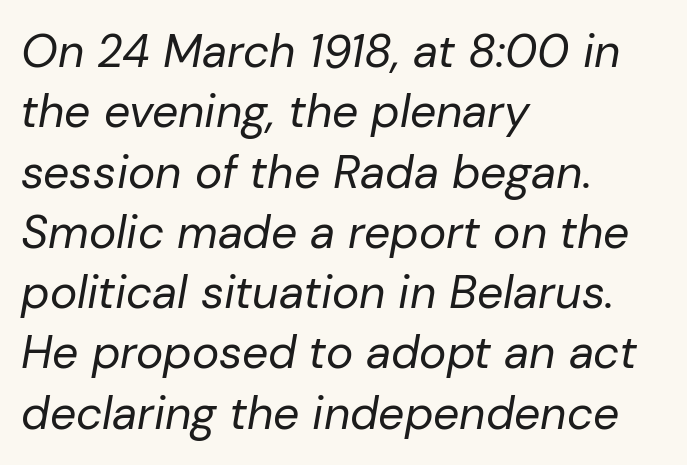
Quick note: interline space is typical. A classic flush-left, rag-right setting is used for this passage. The letters are slanted; this is an italic face. The letters advance in unequal steps, a hallmark of proportional type. The font is comparable to plain body text, perhaps lighter.
